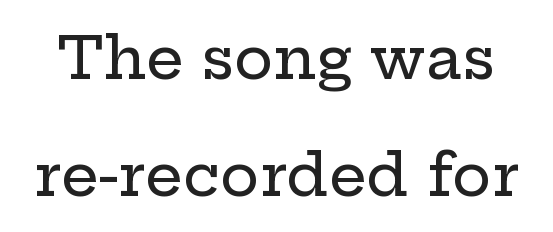
Q: Is the text italic (slanted)? A: No, it is upright.
Q: Is the typeface a serif or a sans-serif typeface? A: Serif.
Q: Is the text underlined? A: No.
Q: Is the spacing between letters normal or unusually wide? A: Normal.
Q: Is the spacing between lines tight, normal or loose? A: Loose.
Q: Width (condensed, normal, or wide)? A: Wide.
Q: Stroke contrast? A: Low.
Q: x-height? A: Medium.
Q: Monospaced? A: No.
